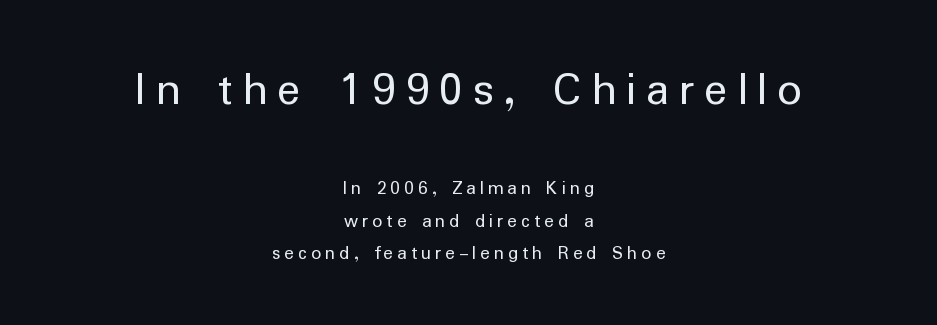
{"serif": "no", "italic": "no", "bold": "no", "weight": "regular", "width": "normal", "stroke_contrast": "low", "x_height": "medium", "monospaced": "no", "underline": "no", "align": "center", "line_spacing": "normal", "line_spacing_ratio": 1.63, "letter_spacing": "wide", "letter_spacing_em": 0.2, "larger_block": "first", "size_ratio": 2.45, "glyph_px": 49}
